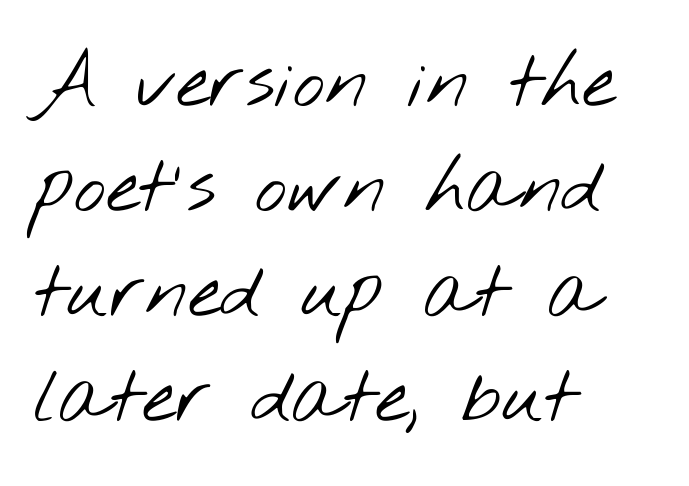
The image shows 76 px light, wide sans-serif type; set left-aligned, normal line spacing (1.38x), normal letter spacing, not underlined; low stroke contrast and a small x-height.
